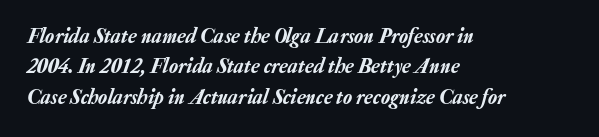
{"italic": "yes", "lean": "right", "slant_degrees": 20, "underline": "no", "align": "left", "line_spacing": "normal", "line_spacing_ratio": 1.45, "letter_spacing": "normal", "letter_spacing_em": 0.0, "glyph_px": 21}
